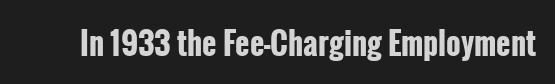
Proportional: the letters do not fall into vertical columns. Anything drawn beneath the words? Only blank space. Ordinary non-slanted type is in use. In terms of weight, the rendering is a true, heavy bold.
